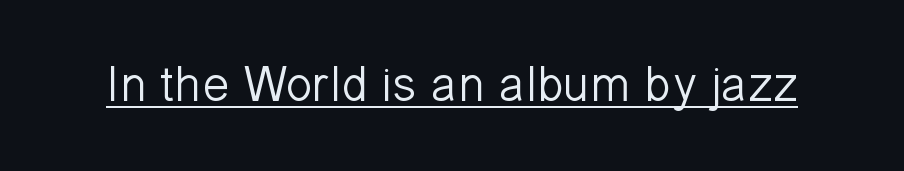
The image shows 50 px light sans-serif type, upright; set normal letter spacing, underlined; low stroke contrast and a medium x-height.
